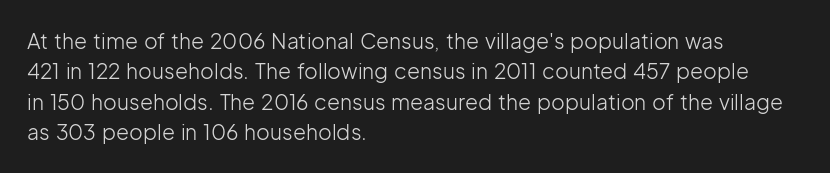
The image shows 21 px text type, upright; set left-aligned, normal line spacing (1.45x), normal letter spacing, not underlined.
